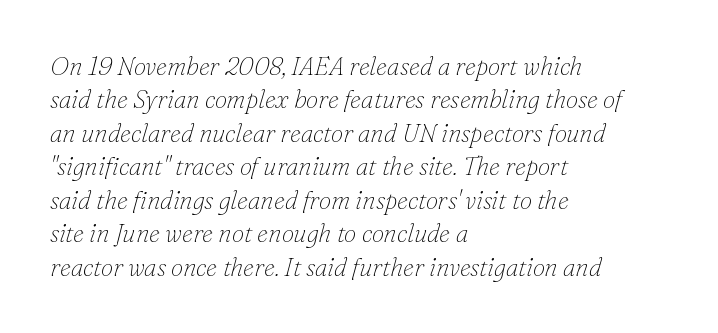
Q: Is the text bold? A: No.
Q: Is the text italic (slanted)? A: Yes, it leans right by about 16 degrees.
Q: Is the text underlined? A: No.
Q: How is the paragraph aligned? A: Left-aligned.
Q: Is the spacing between letters normal or unusually wide? A: Normal.
Q: Is the spacing between lines tight, normal or loose? A: Normal.
